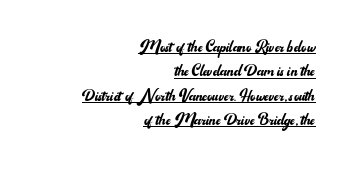
Q: Is the text bold? A: No.
Q: Is the text italic (slanted)? A: Yes.
Q: Is the text underlined? A: Yes.
Q: How is the paragraph aligned? A: Right-aligned.
Q: Is the spacing between letters normal or unusually wide? A: Normal.
